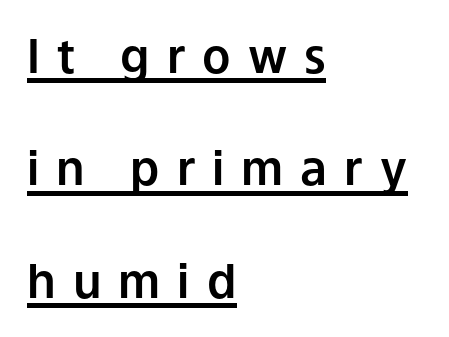
{"serif": "no", "italic": "no", "width": "normal", "stroke_contrast": "low", "x_height": "medium", "monospaced": "no", "underline": "yes", "align": "left", "line_spacing": "loose", "line_spacing_ratio": 2.39, "letter_spacing": "wide", "letter_spacing_em": 0.36, "glyph_px": 47}
